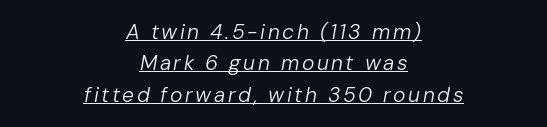
Notice how the passage keeps no hard edge, just a central spine. Summary of weight: not heavy and not bold. Slanted lettering throughout. Somebody hit Ctrl+U on this one — the words are underlined.
